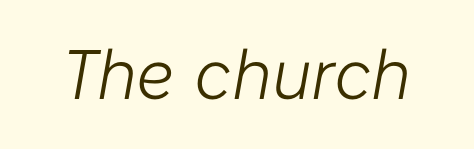
{"italic": "yes", "lean": "right", "slant_degrees": 10, "bold": "no", "weight": "light", "width": "normal", "stroke_contrast": "low", "x_height": "medium", "monospaced": "no", "underline": "no", "letter_spacing": "normal", "letter_spacing_em": 0.0, "glyph_px": 70}
